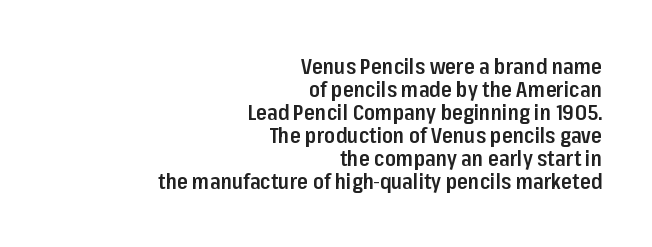
Compared with typical body copy, the letter spacing here is the same. You can tell it's not italic because the verticals are truly vertical. Stroke thickness is moderately raised; the sample reads as semibold. The zone under the glyphs is completely vacant. The typesetter chose a ragged-left arrangement here. Very little white space separates one row of letters from the next.
